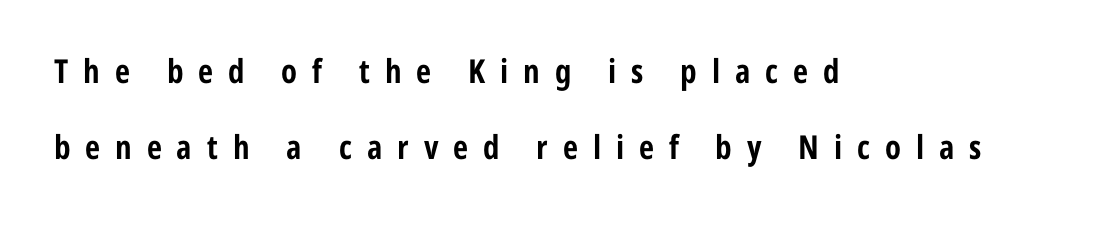
The image shows 33 px bold, condensed sans-serif type, upright; set left-aligned, loose line spacing (2.3x), unusually wide letter spacing (+0.45 em), not underlined; low stroke contrast and a medium x-height.
